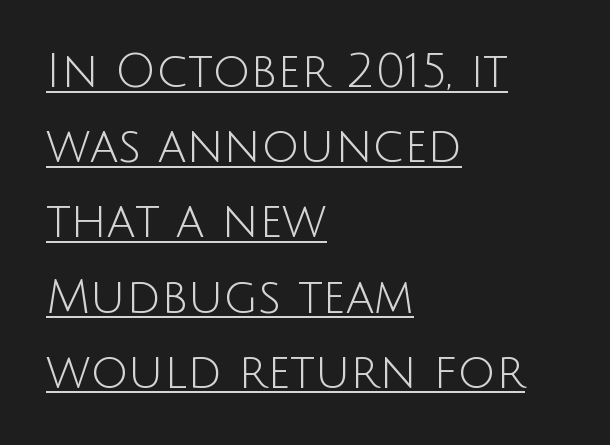
The rendered words wear a rule along their underside. Unlike italic type, these characters show no tilt at all. Do the characters align in a grid? No, the font is proportional. Students, note that the glyphs here touch the page at normal intervals.
